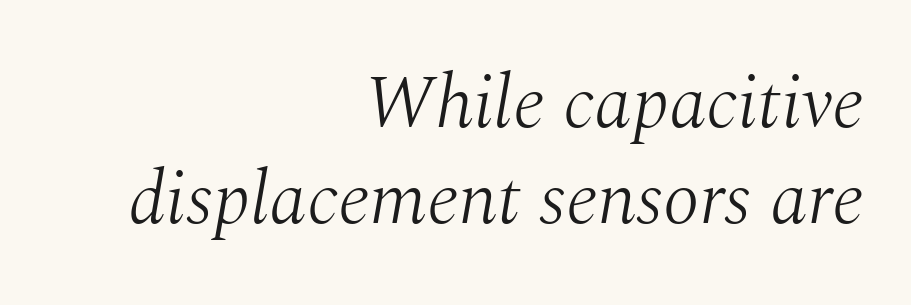
Q: Is the text bold? A: No.
Q: Is the text italic (slanted)? A: Yes, it leans right by about 10 degrees.
Q: Is the typeface a serif or a sans-serif typeface? A: Serif.
Q: Is the text underlined? A: No.
Q: How is the paragraph aligned? A: Right-aligned.
Q: Is the spacing between letters normal or unusually wide? A: Normal.
Q: Is the spacing between lines tight, normal or loose? A: Normal.
Q: Width (condensed, normal, or wide)? A: Normal.
Q: Stroke contrast? A: Medium.
Q: x-height? A: Medium.
Q: Monospaced? A: No.
